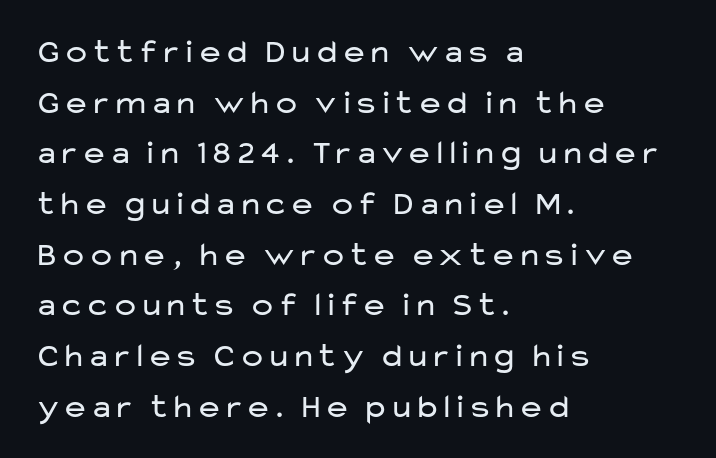
Q: Is the text bold? A: No.
Q: Is the text italic (slanted)? A: No, it is upright.
Q: Is the typeface a serif or a sans-serif typeface? A: Sans-serif.
Q: Is the text underlined? A: No.
Q: How is the paragraph aligned? A: Left-aligned.
Q: Is the spacing between letters normal or unusually wide? A: Normal.
Q: Is the spacing between lines tight, normal or loose? A: Normal.
Q: Width (condensed, normal, or wide)? A: Wide.
Q: Stroke contrast? A: Low.
Q: x-height? A: Medium.
Q: Monospaced? A: No.
